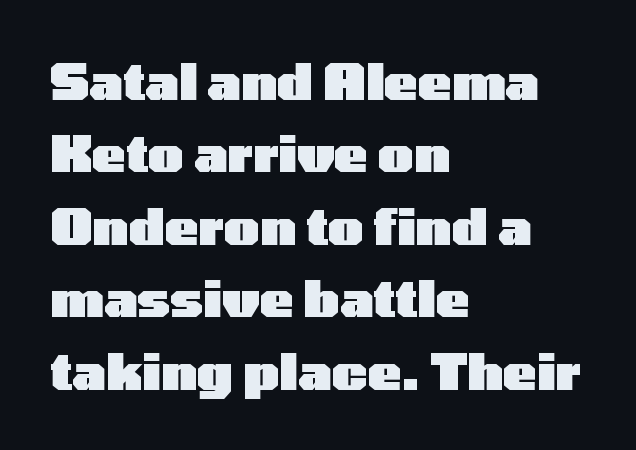
Plenty of ink on the page — the face is bold. If you drew a line through each stem, it would be perfectly vertical. Notice how descenders clear the ascenders below comfortably — that's standard leading. Looks like regular typesetting: each glyph gets only the width it needs.
